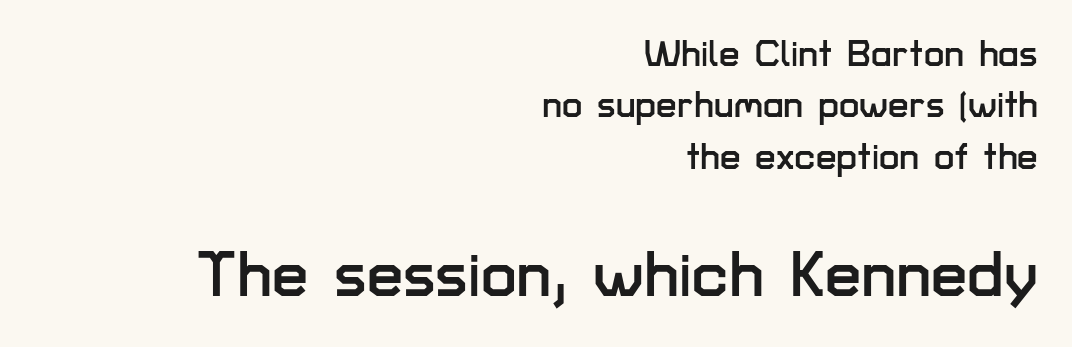
In terms of leading, this rendering sits right in the middle. Descenders are the only things crossing below the line. The horizontal fit of the characters is conventional and even. Italic? Not at all — the glyphs are vertical. The lines are quadded right.
